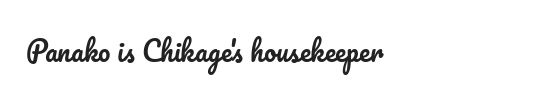
{"underline": "no", "align": "left", "letter_spacing": "normal", "letter_spacing_em": 0.0, "glyph_px": 27}
